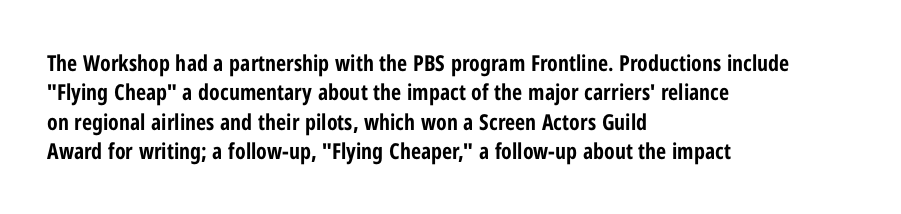
Q: Is the text bold? A: Yes.
Q: Is the text italic (slanted)? A: No, it is upright.
Q: Is the text underlined? A: No.
Q: How is the paragraph aligned? A: Left-aligned.
Q: Is the spacing between letters normal or unusually wide? A: Normal.
Q: Is the spacing between lines tight, normal or loose? A: Normal.
